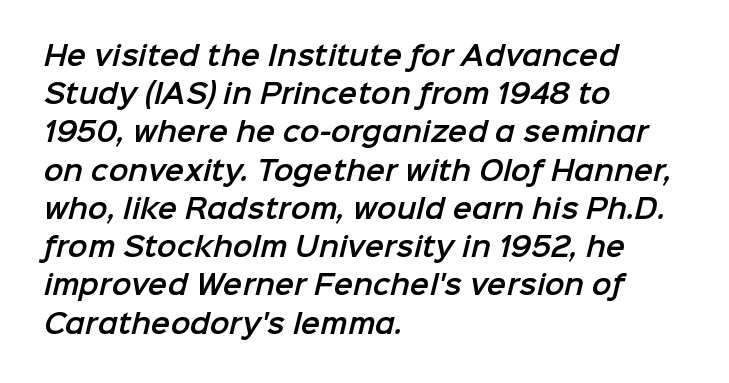
These lines sit exactly where default settings would place them. Compared with a centered layout, this one pins lines to the left instead. Each word holds together tightly as a unit, with standard inter-letter gaps. Unmarked baselines from the first word to the last.
